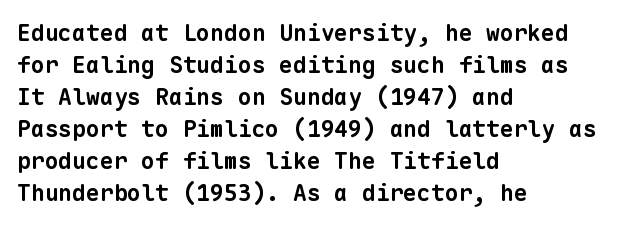
Q: Is the text bold? A: Yes.
Q: Is the text underlined? A: No.
Q: How is the paragraph aligned? A: Left-aligned.
Q: Is the spacing between letters normal or unusually wide? A: Normal.
Q: Is the spacing between lines tight, normal or loose? A: Normal.
